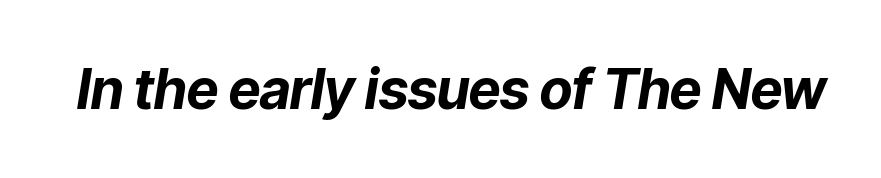
These lines carry a lot of weight — the face is fully bold. Words float on clear page, feet unadorned. Standard letterfit; no display-style spreading of the glyphs. In terms of posture, this sample is oblique. These lines are rendered in a variable-pitch font.
